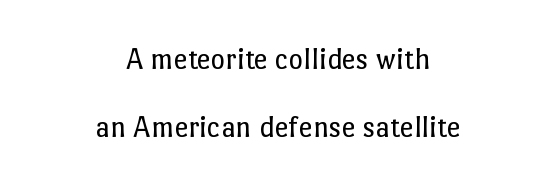
The designer dialed line spacing up above the default. The passage shown has conventional tracking throughout. The passage shown is not underscored anywhere. This is the regular roman posture of the typeface. Horizontal alignment here is central, giving a formal, balanced look.
